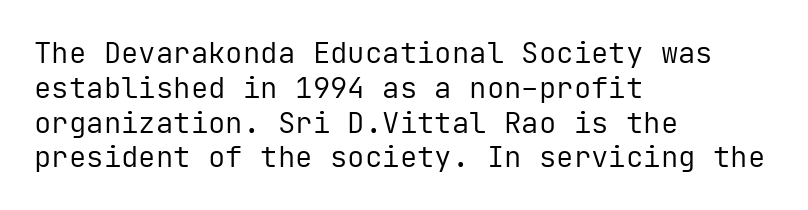
Q: Is the text bold? A: No.
Q: Is the text italic (slanted)? A: No, it is upright.
Q: Is the typeface a serif or a sans-serif typeface? A: Sans-serif.
Q: Is the text underlined? A: No.
Q: How is the paragraph aligned? A: Left-aligned.
Q: Is the spacing between letters normal or unusually wide? A: Normal.
Q: Width (condensed, normal, or wide)? A: Normal.
Q: Stroke contrast? A: Low.
Q: x-height? A: Medium.
Q: Monospaced? A: Yes.
